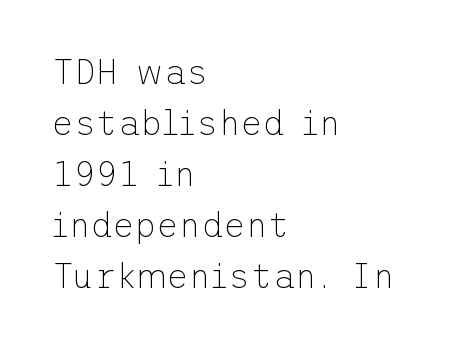
The image shows 34 px thin sans-serif type, upright; set left-aligned, normal line spacing (1.5x), normal letter spacing, not underlined; low stroke contrast and a medium x-height.
